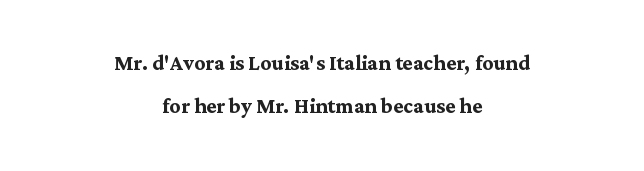
{"italic": "no", "bold": "yes", "underline": "no", "align": "center", "line_spacing": "normal", "line_spacing_ratio": 1.59, "letter_spacing": "normal", "letter_spacing_em": 0.0, "glyph_px": 27}
